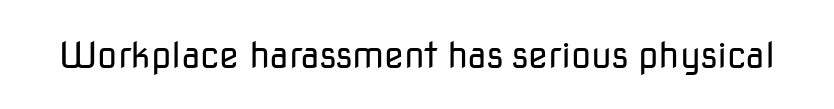
{"serif": "no", "italic": "no", "bold": "no", "weight": "regular", "width": "normal", "stroke_contrast": "low", "x_height": "medium", "monospaced": "no", "underline": "no", "letter_spacing": "normal", "letter_spacing_em": 0.0, "glyph_px": 36}
